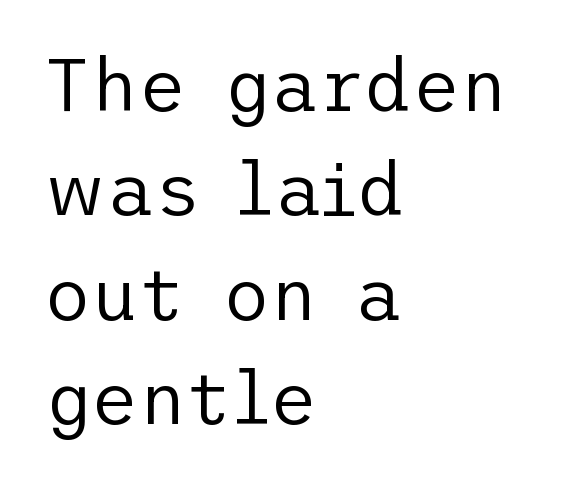
Stems here are at most as thick as an everyday book face. Successive baselines arrive at the customary interval. Letter spacing: default. Line beginnings align vertically; line endings do not. Quick note: not italic, upright.
